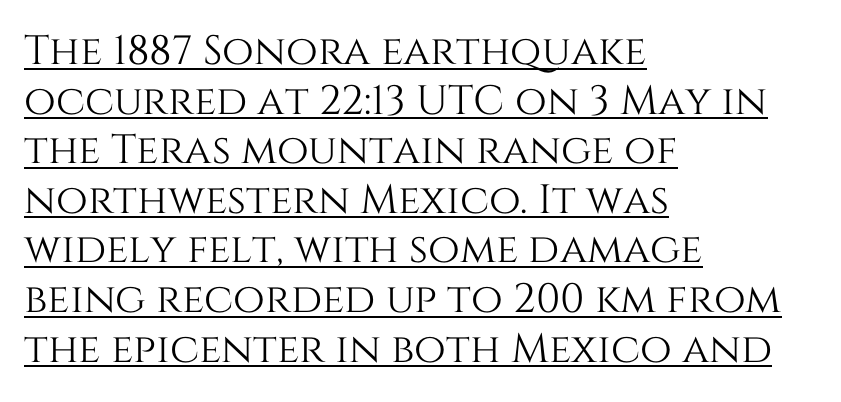
Think of a printed novel: that variable character pitch is what you see here. The paragraph shown leans on its left margin. This is underlined copy, the kind a proofreader might mark for attention. Nobody touched the tracking dial on this one. Style check: upright.
